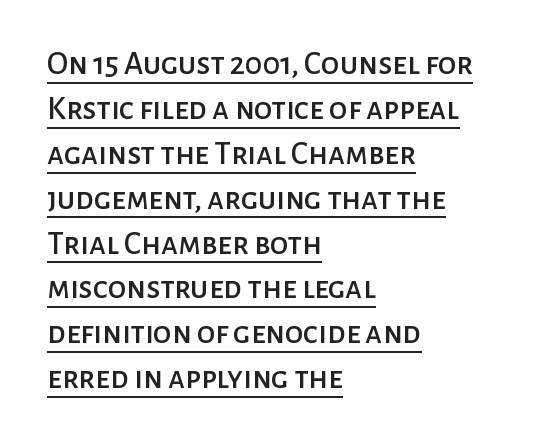
This is the regular roman posture of the typeface. Horizontally, the lines are justified to the leading edge only. What decoration does the sample have? An underline. Note the varied advance widths — an 'i' is clearly narrower than an 'm'. Type style note: lacks serifs.
